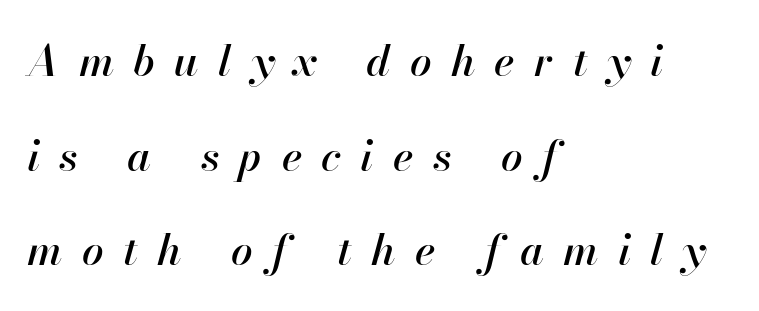
{"italic": "yes", "lean": "right", "slant_degrees": 13, "width": "normal", "stroke_contrast": "high", "x_height": "small", "monospaced": "no", "underline": "no", "align": "left", "line_spacing": "loose", "line_spacing_ratio": 2.2, "letter_spacing": "wide", "letter_spacing_em": 0.45, "glyph_px": 43}
